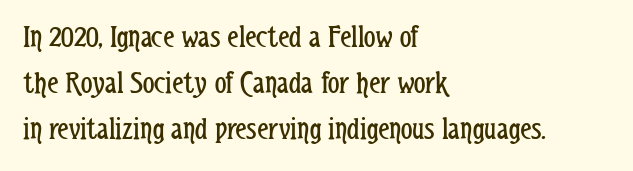
The image shows 32 px regular-weight, condensed sans-serif type, upright; set left-aligned, normal line spacing (1.44x), normal letter spacing, not underlined; low stroke contrast and a medium x-height.
